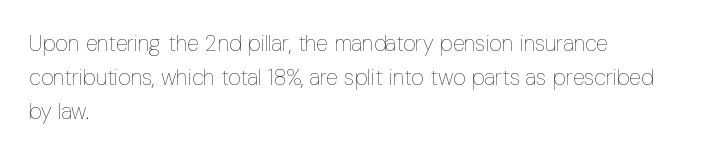
{"italic": "no", "bold": "no", "underline": "no", "align": "left", "line_spacing": "normal", "line_spacing_ratio": 1.54, "letter_spacing": "normal", "letter_spacing_em": 0.0, "glyph_px": 22}
